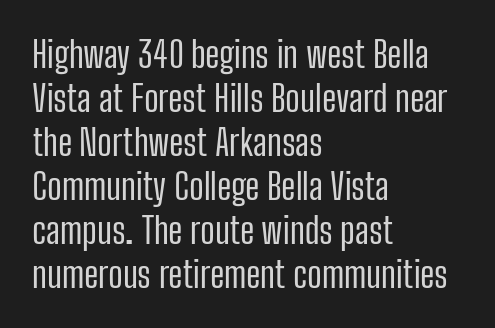
The image shows 36 px regular-weight, condensed sans-serif type, upright; set left-aligned, line spacing 1.22x, normal letter spacing, not underlined; low stroke contrast and a medium x-height.
